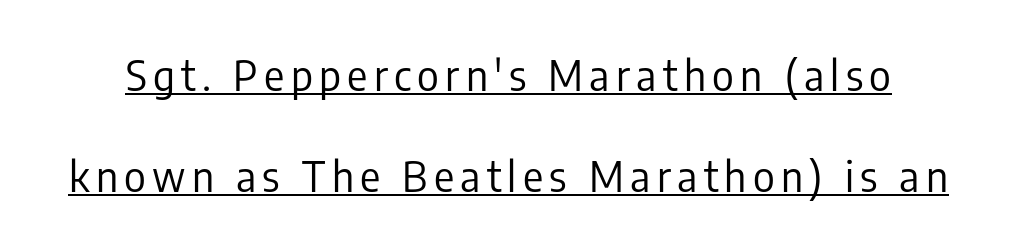
The image shows 42 px regular-weight, condensed sans-serif type, upright; set loose line spacing (2.41x), underlined; low stroke contrast and a medium x-height.
